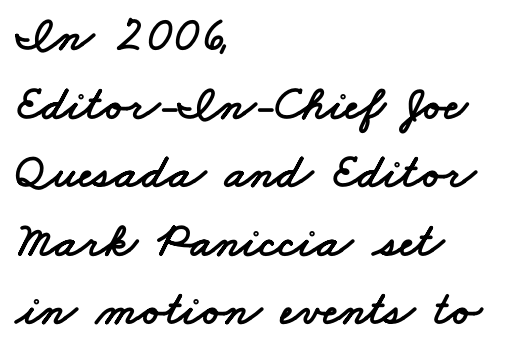
{"serif": "no", "width": "wide", "stroke_contrast": "low", "x_height": "small", "monospaced": "no", "underline": "no", "align": "left", "line_spacing": "normal", "line_spacing_ratio": 1.4, "letter_spacing": "normal", "letter_spacing_em": 0.0, "glyph_px": 49}
